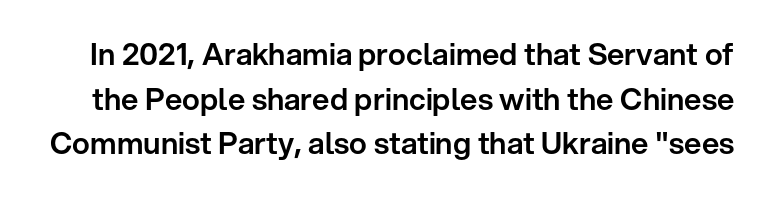
Q: Is the text italic (slanted)? A: No, it is upright.
Q: Is the typeface a serif or a sans-serif typeface? A: Sans-serif.
Q: Is the text underlined? A: No.
Q: Is the spacing between letters normal or unusually wide? A: Normal.
Q: Is the spacing between lines tight, normal or loose? A: Normal.
Q: Width (condensed, normal, or wide)? A: Normal.
Q: Stroke contrast? A: Low.
Q: x-height? A: Medium.
Q: Monospaced? A: No.
